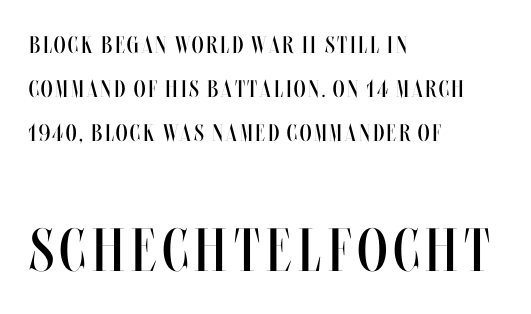
The image shows 61 px regular-weight, condensed type, upright; set left-aligned, line spacing 1.84x, not underlined; the second (bottom) block is 2.54x larger; medium stroke contrast and a large x-height.
